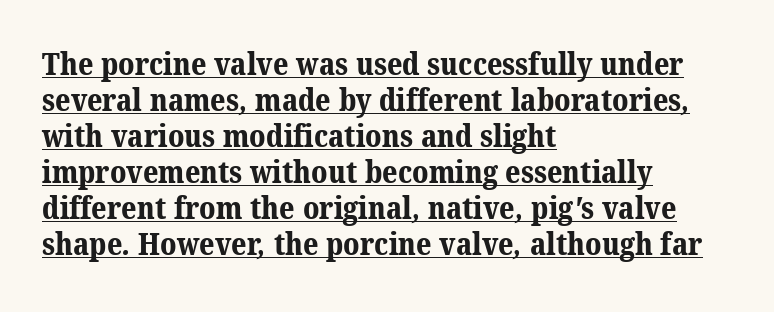
Q: Is the text bold? A: Yes.
Q: Is the typeface a serif or a sans-serif typeface? A: Serif.
Q: Is the text underlined? A: Yes.
Q: How is the paragraph aligned? A: Left-aligned.
Q: Is the spacing between letters normal or unusually wide? A: Normal.
Q: Width (condensed, normal, or wide)? A: Normal.
Q: Stroke contrast? A: Medium.
Q: x-height? A: Medium.
Q: Monospaced? A: No.
